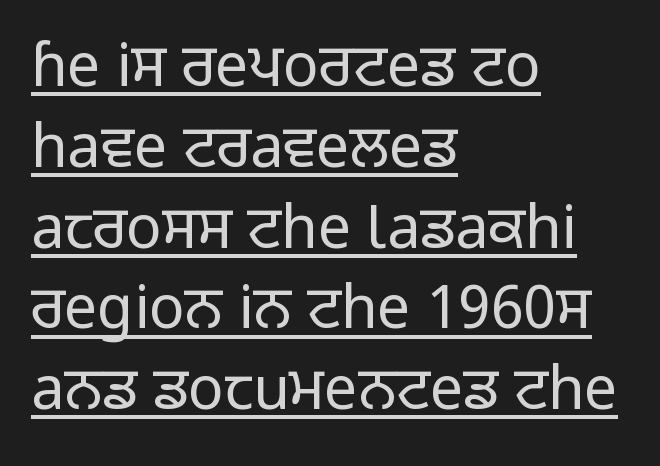
Underlined type. Horizontally, the lines are justified to the leading edge only. The type is set solid horizontally, with unmodified tracking. You could not count columns in this text — the font is proportionally spaced. This rendering employs a face without finishing strokes, i.e., a sans-serif.
